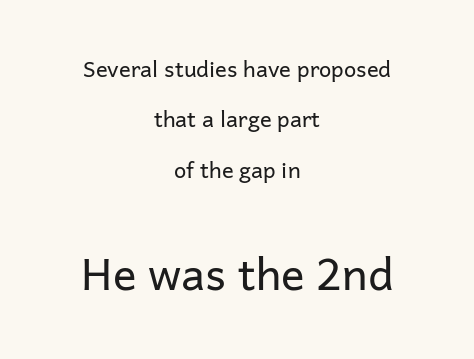
The image shows 44 px regular-weight sans-serif type, upright; set centered, loose line spacing (2.29x), normal letter spacing, not underlined; the second (bottom) block is 2.0x larger; low stroke contrast and a medium x-height.
